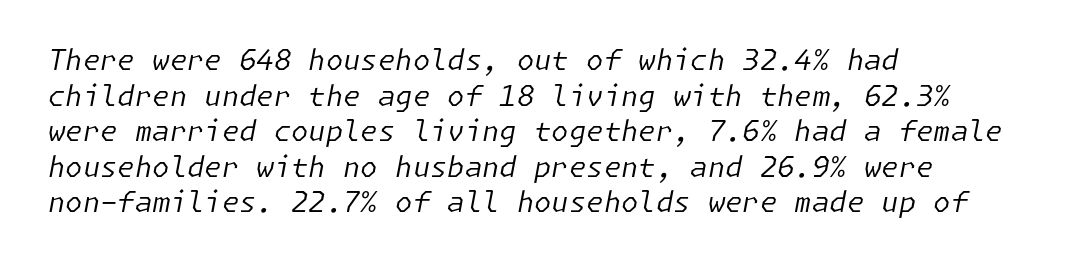
Q: Is the text bold? A: No.
Q: Is the text italic (slanted)? A: Yes, it leans right by about 11 degrees.
Q: Is the text underlined? A: No.
Q: How is the paragraph aligned? A: Left-aligned.
Q: Is the spacing between letters normal or unusually wide? A: Normal.
Q: Is the spacing between lines tight, normal or loose? A: Normal.
Q: Width (condensed, normal, or wide)? A: Normal.
Q: Stroke contrast? A: Low.
Q: x-height? A: Medium.
